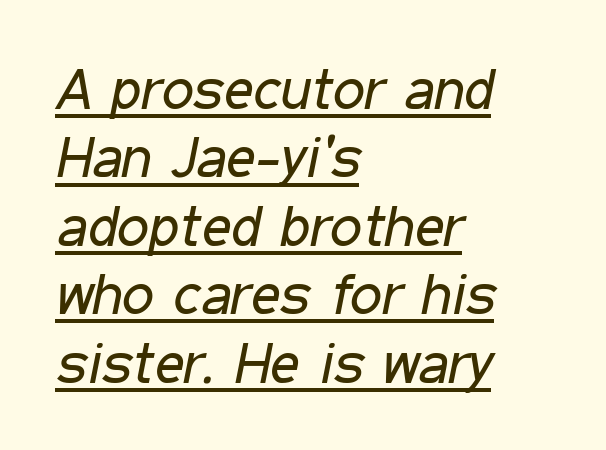
The image shows 57 px regular-weight, condensed type, italic (leaning right); set left-aligned, line spacing 1.2x, normal letter spacing, underlined; low stroke contrast and a medium x-height.
